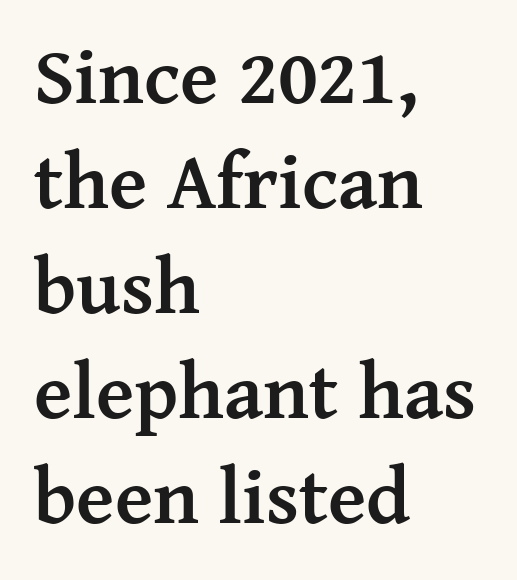
Q: Is the text bold? A: Yes.
Q: Is the text italic (slanted)? A: No, it is upright.
Q: Is the typeface a serif or a sans-serif typeface? A: Serif.
Q: Is the text underlined? A: No.
Q: How is the paragraph aligned? A: Left-aligned.
Q: Is the spacing between letters normal or unusually wide? A: Normal.
Q: Is the spacing between lines tight, normal or loose? A: Normal.
Q: Width (condensed, normal, or wide)? A: Normal.
Q: Stroke contrast? A: Medium.
Q: x-height? A: Medium.
Q: Monospaced? A: No.
